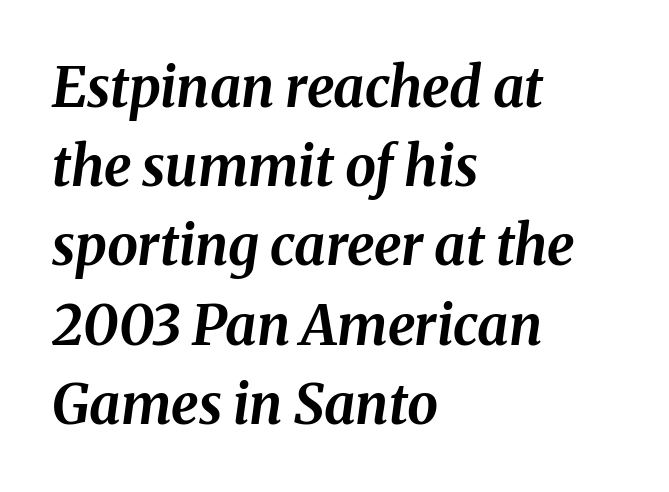
Q: Is the text bold? A: Yes.
Q: Is the text italic (slanted)? A: Yes, it leans right by about 8 degrees.
Q: Is the text underlined? A: No.
Q: How is the paragraph aligned? A: Left-aligned.
Q: Is the spacing between letters normal or unusually wide? A: Normal.
Q: Is the spacing between lines tight, normal or loose? A: Normal.
Q: Width (condensed, normal, or wide)? A: Normal.
Q: Stroke contrast? A: Medium.
Q: x-height? A: Medium.
Q: Monospaced? A: No.
